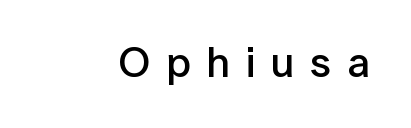
{"serif": "no", "italic": "no", "bold": "semi", "weight": "semibold", "width": "normal", "stroke_contrast": "low", "x_height": "medium", "monospaced": "no", "underline": "no", "letter_spacing": "wide", "letter_spacing_em": 0.36, "glyph_px": 43}
